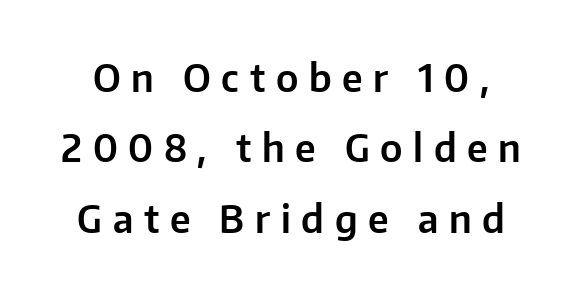
Q: Is the text italic (slanted)? A: No, it is upright.
Q: Is the typeface a serif or a sans-serif typeface? A: Sans-serif.
Q: Is the text underlined? A: No.
Q: Is the spacing between letters normal or unusually wide? A: Unusually wide.
Q: Width (condensed, normal, or wide)? A: Normal.
Q: Stroke contrast? A: Low.
Q: x-height? A: Medium.
Q: Monospaced? A: No.
